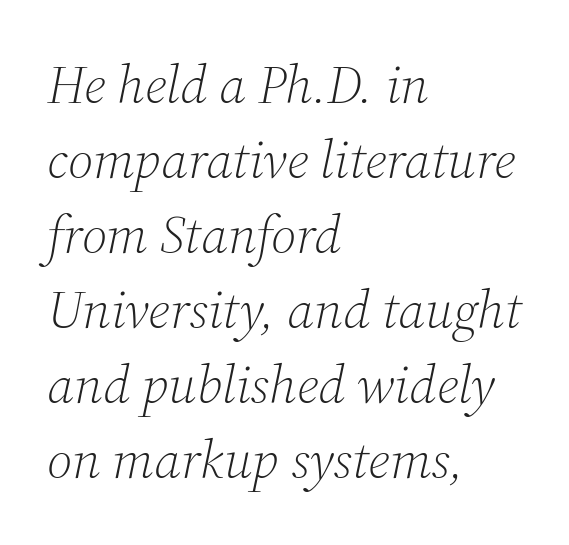
{"serif": "yes", "italic": "yes", "lean": "right", "slant_degrees": 12, "bold": "no", "weight": "light", "width": "normal", "stroke_contrast": "medium", "x_height": "medium", "monospaced": "no", "underline": "no", "align": "left", "line_spacing": "normal", "line_spacing_ratio": 1.39, "letter_spacing": "normal", "letter_spacing_em": 0.0, "glyph_px": 54}
